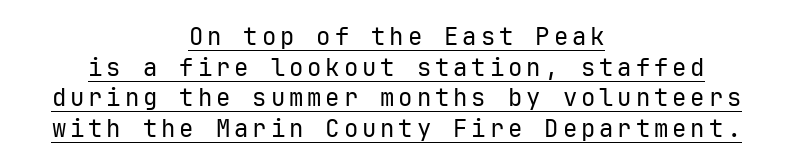
The image shows 24 px text type, upright; set centered, normal line spacing (1.28x), underlined.
